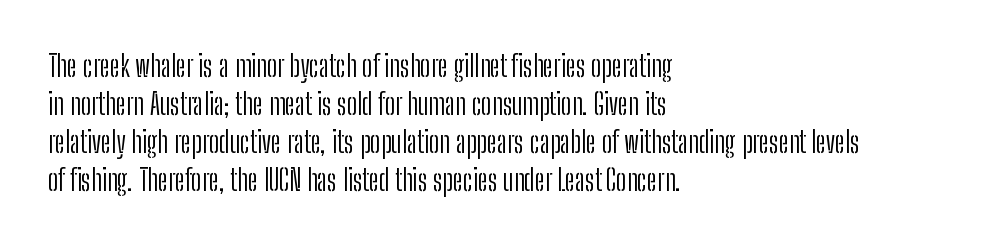
The letters advance in unequal steps, a hallmark of proportional type. Each word holds together tightly as a unit, with standard inter-letter gaps. What's the leading like? Ordinary, nothing unusual. Descenders hang freely into open space. The letters stand straight up with perfectly vertical stems. Stem width sits at or under what a default text font uses.
